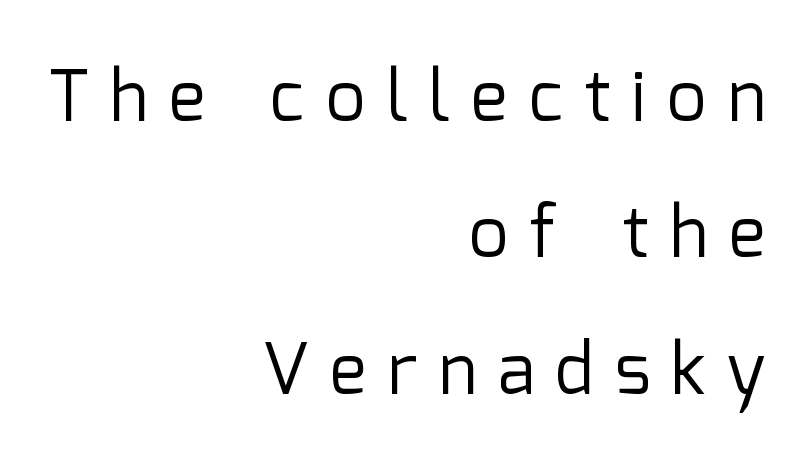
These lines stand farther apart than default settings would place them. Quick note: underline off. Caption: expanded tracking, letters set apart. No italicization has been applied; the sample stays upright.
